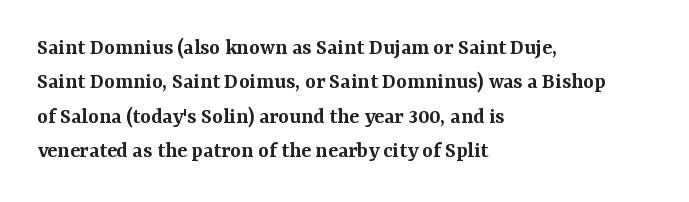
Q: Is the text bold? A: Semi-bold.
Q: Is the text italic (slanted)? A: No, it is upright.
Q: Is the text underlined? A: No.
Q: How is the paragraph aligned? A: Left-aligned.
Q: Is the spacing between letters normal or unusually wide? A: Normal.
Q: Is the spacing between lines tight, normal or loose? A: Normal.
